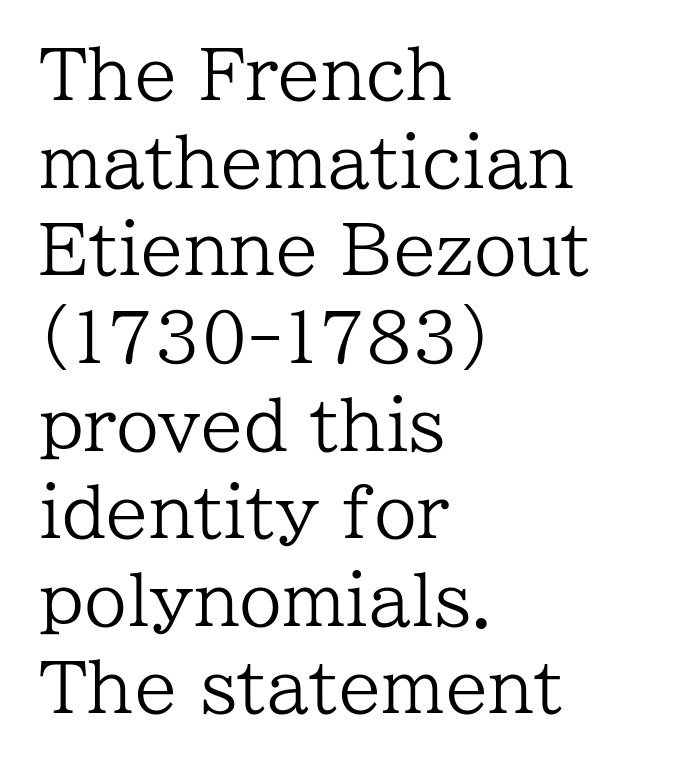
The image shows 69 px regular-weight serif type, upright; set left-aligned, normal line spacing (1.27x), normal letter spacing, not underlined; low stroke contrast and a medium x-height.
